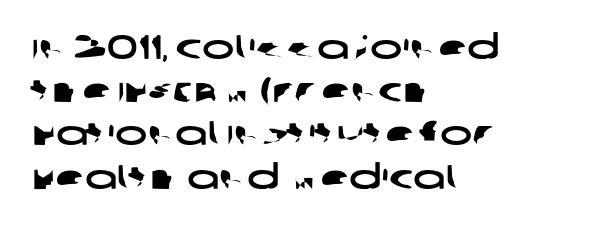
{"serif": "no", "width": "wide", "stroke_contrast": "low", "x_height": "large", "monospaced": "no", "underline": "no", "align": "left", "line_spacing": "normal", "line_spacing_ratio": 1.27, "letter_spacing": "normal", "letter_spacing_em": 0.0, "glyph_px": 34}
